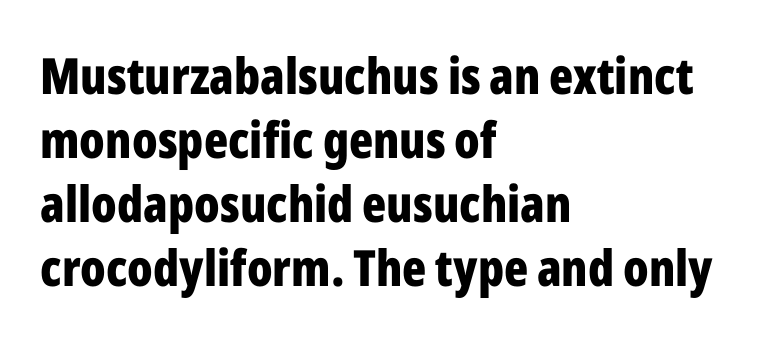
{"serif": "no", "italic": "no", "bold": "yes", "weight": "bold", "width": "condensed", "stroke_contrast": "low", "x_height": "medium", "monospaced": "no", "underline": "no", "align": "left", "line_spacing": "normal", "line_spacing_ratio": 1.28, "letter_spacing": "normal", "letter_spacing_em": 0.0, "glyph_px": 50}
